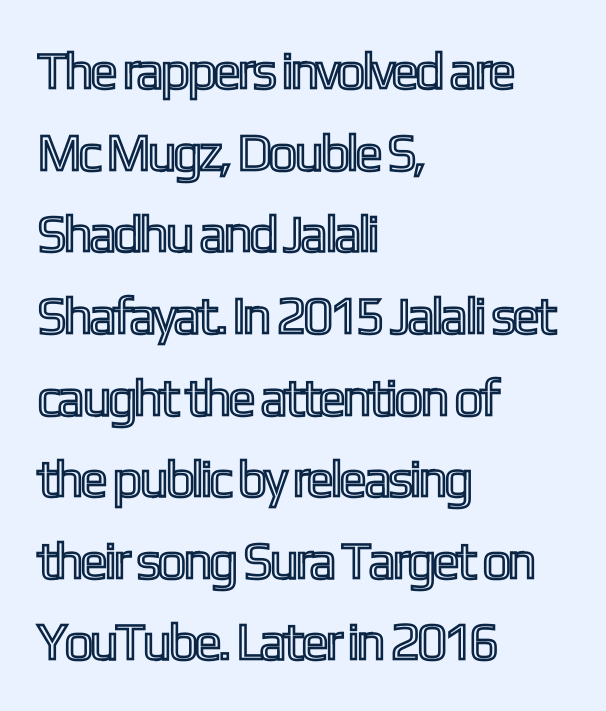
If you measured baseline to baseline, you'd find a middling distance. A clean baseline with only descenders dipping below it. You could not count columns in this text — the font is proportionally spaced. One-word summary of the alignment: left.
